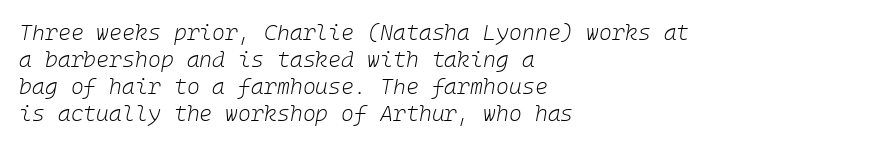
The image shows 22 px text type, italic (leaning right); set left-aligned, line spacing 1.22x, normal letter spacing, not underlined.
